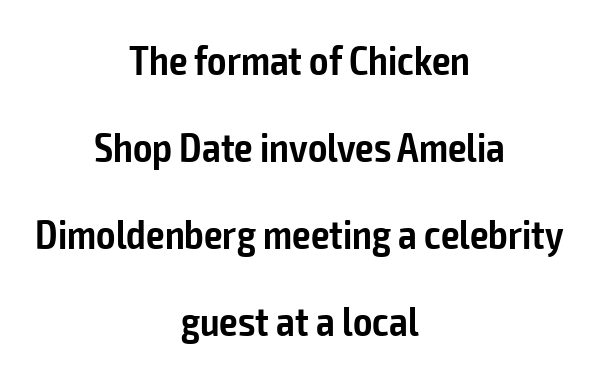
The image shows 41 px semibold, condensed sans-serif type, upright; set centered, loose line spacing (2.12x), normal letter spacing, not underlined; low stroke contrast and a medium x-height.
